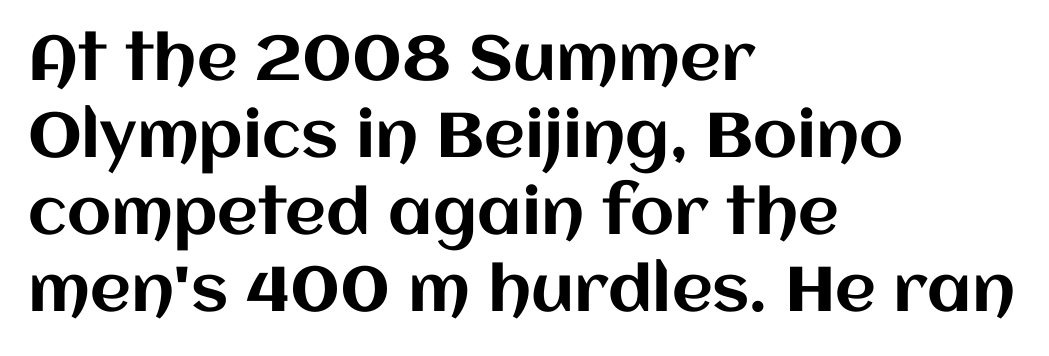
Q: Is the text italic (slanted)? A: No, it is upright.
Q: Is the text underlined? A: No.
Q: How is the paragraph aligned? A: Left-aligned.
Q: Is the spacing between letters normal or unusually wide? A: Normal.
Q: Width (condensed, normal, or wide)? A: Normal.
Q: Stroke contrast? A: Medium.
Q: x-height? A: Large.
Q: Monospaced? A: No.
